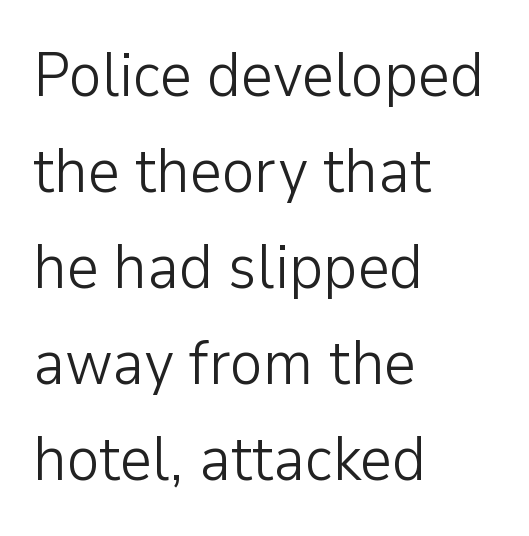
The compositor pushed each line to the left boundary. The rendering uses natural spacing where letterforms have individual widths. One glance says typical: line gaps are just what's usual. No extra tracking has been applied to these lines.
